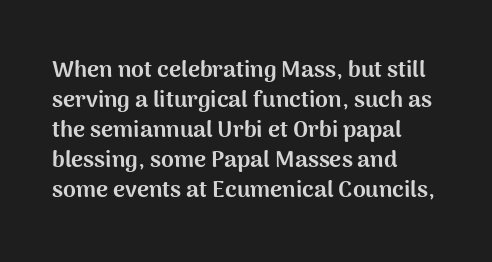
The image shows 23 px bold type, upright; set left-aligned, normal line spacing (1.3x), normal letter spacing, not underlined.
